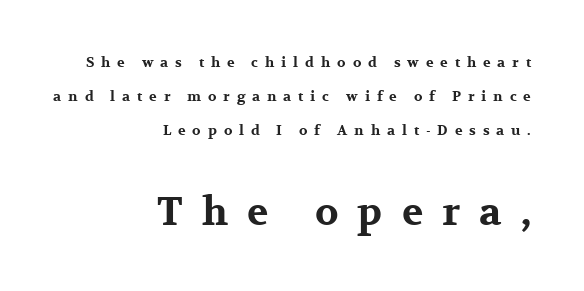
Q: Is the text bold? A: Yes.
Q: Is the text italic (slanted)? A: No, it is upright.
Q: Is the typeface a serif or a sans-serif typeface? A: Serif.
Q: Is the text underlined? A: No.
Q: How is the paragraph aligned? A: Right-aligned.
Q: Is the spacing between letters normal or unusually wide? A: Unusually wide.
Q: Is the spacing between lines tight, normal or loose? A: Loose.
Q: Which block of text is set in a larger size, the first (top) or the second (bottom)? A: The second (bottom) one.
Q: Width (condensed, normal, or wide)? A: Wide.
Q: Stroke contrast? A: Medium.
Q: x-height? A: Medium.
Q: Monospaced? A: No.
